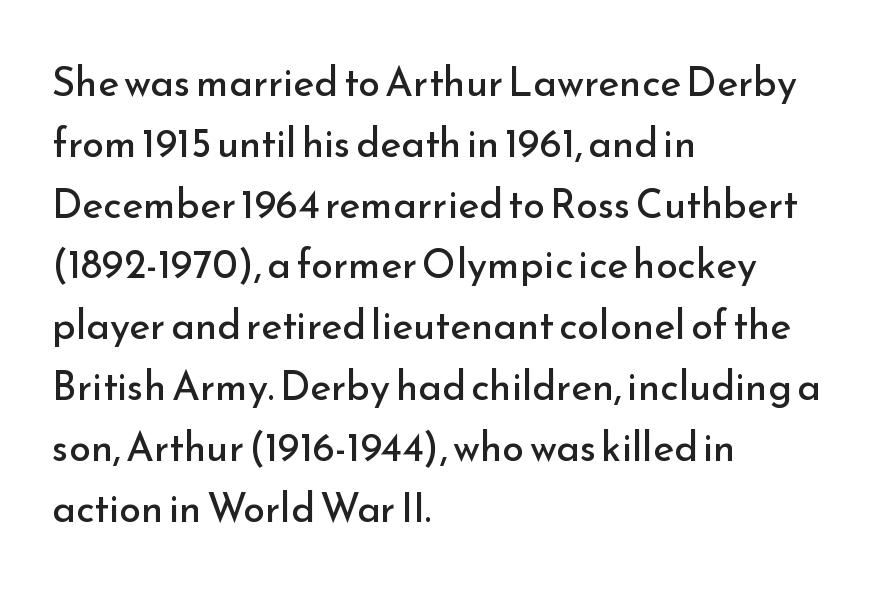
{"serif": "no", "italic": "no", "bold": "no", "weight": "regular", "width": "normal", "stroke_contrast": "low", "x_height": "small", "monospaced": "no", "underline": "no", "align": "left", "line_spacing": "normal", "line_spacing_ratio": 1.52, "letter_spacing": "normal", "letter_spacing_em": 0.0, "glyph_px": 40}
